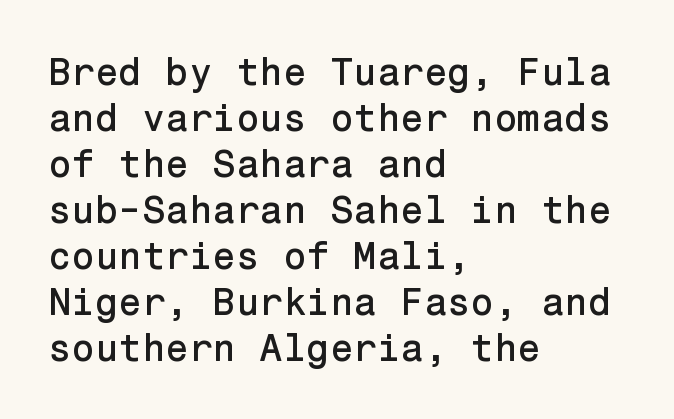
Q: Is the text italic (slanted)? A: No, it is upright.
Q: Is the typeface a serif or a sans-serif typeface? A: Sans-serif.
Q: Is the text underlined? A: No.
Q: How is the paragraph aligned? A: Left-aligned.
Q: Is the spacing between letters normal or unusually wide? A: Normal.
Q: Width (condensed, normal, or wide)? A: Normal.
Q: Stroke contrast? A: Low.
Q: x-height? A: Medium.
